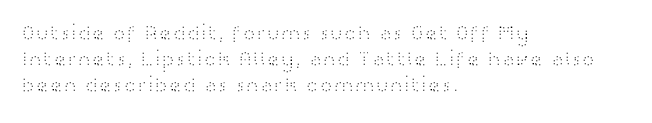
Q: Is the text bold? A: No.
Q: Is the text italic (slanted)? A: No, it is upright.
Q: Is the text underlined? A: No.
Q: How is the paragraph aligned? A: Left-aligned.
Q: Is the spacing between letters normal or unusually wide? A: Normal.
